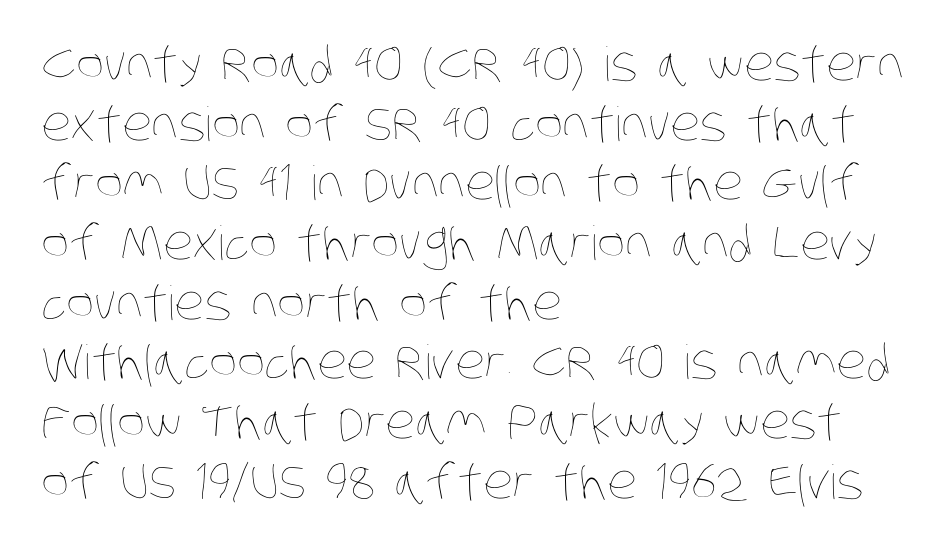
Whoever set this chose a conventional vertical rhythm. The paragraph has a hard left edge and a soft right edge. Quick note: underline off. This sample has the flowing, uneven cadence of proportional lettering. This sample uses plain, unmodified letter spacing. Summary of weight: not heavy and not bold.
